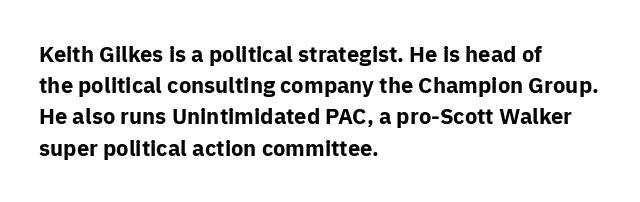
{"italic": "no", "bold": "yes", "underline": "no", "align": "left", "line_spacing": "normal", "line_spacing_ratio": 1.42, "letter_spacing": "normal", "letter_spacing_em": 0.0, "glyph_px": 22}
